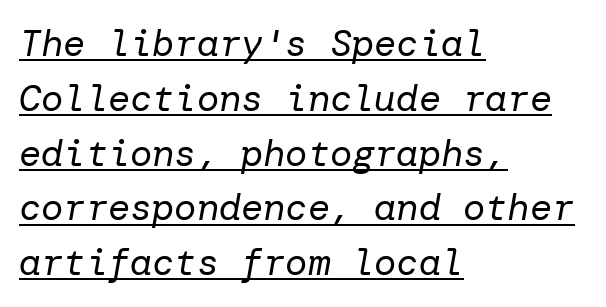
{"italic": "yes", "lean": "right", "slant_degrees": 10, "bold": "no", "weight": "regular", "width": "normal", "stroke_contrast": "low", "x_height": "medium", "underline": "yes", "align": "left", "line_spacing": "normal", "line_spacing_ratio": 1.48, "letter_spacing": "normal", "letter_spacing_em": 0.0, "glyph_px": 37}
